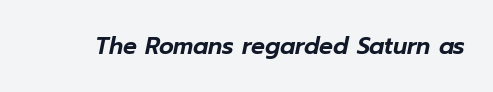
The image shows 23 px text type, italic (leaning right); set normal letter spacing, not underlined.
